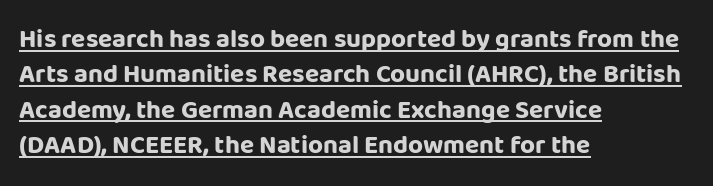
The passage shown has conventional tracking throughout. Which margin do the lines hug? The left one — the right edge is uneven. Style check: upright. The rows are spaced the way most documents space them. Look at the stroke-to-counter ratio: heavy, a bold.
